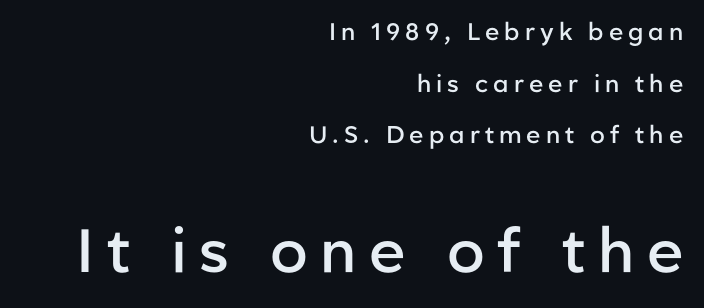
The letters advance in unequal steps, a hallmark of proportional type. The composition opens small and finishes big. These lines are set flush right with a ragged left edge. Posture: upright roman.
